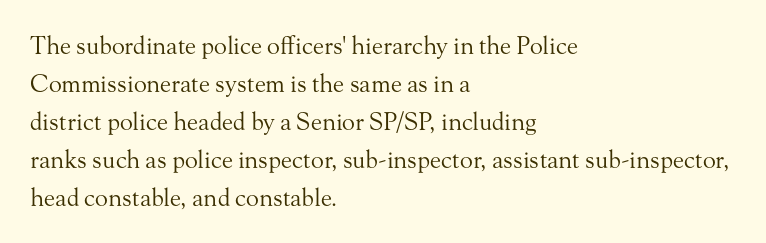
The image shows 24 px text type, upright; set left-aligned, normal line spacing (1.58x), normal letter spacing, not underlined.
